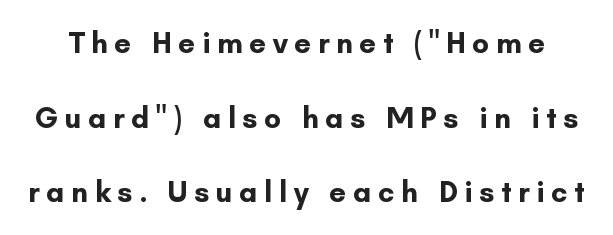
Q: Is the text bold? A: Yes.
Q: Is the text italic (slanted)? A: No, it is upright.
Q: Is the typeface a serif or a sans-serif typeface? A: Sans-serif.
Q: Is the text underlined? A: No.
Q: Is the spacing between letters normal or unusually wide? A: Unusually wide.
Q: Is the spacing between lines tight, normal or loose? A: Loose.
Q: Width (condensed, normal, or wide)? A: Normal.
Q: Stroke contrast? A: Low.
Q: x-height? A: Small.
Q: Monospaced? A: No.
